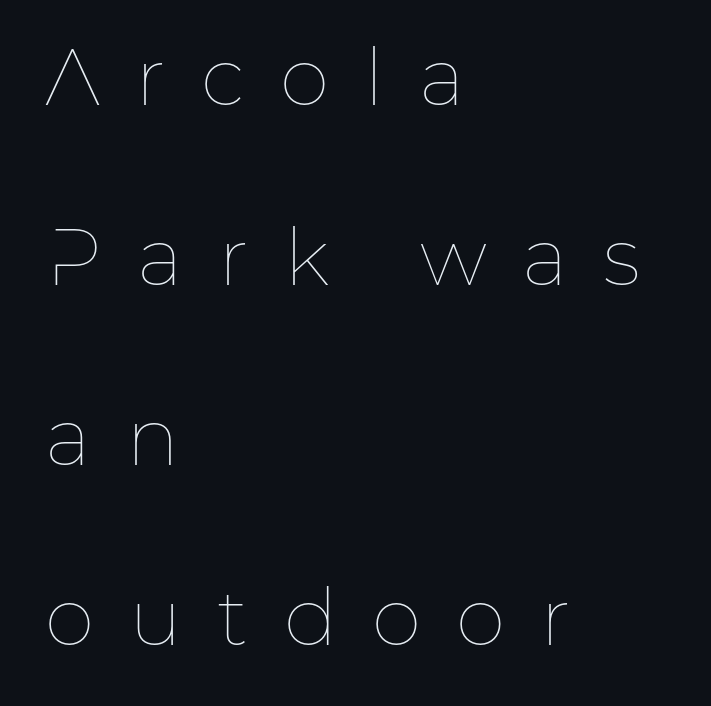
{"italic": "no", "bold": "no", "weight": "thin", "width": "normal", "stroke_contrast": "low", "x_height": "medium", "monospaced": "no", "underline": "no", "align": "left", "line_spacing": "loose", "line_spacing_ratio": 2.25, "letter_spacing": "wide", "letter_spacing_em": 0.44, "glyph_px": 80}
